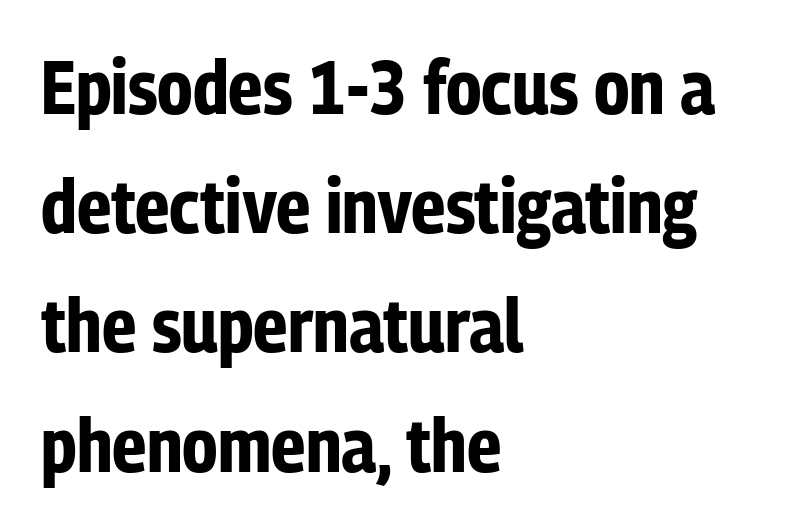
Q: Is the text bold? A: Yes.
Q: Is the text italic (slanted)? A: No, it is upright.
Q: Is the typeface a serif or a sans-serif typeface? A: Sans-serif.
Q: Is the text underlined? A: No.
Q: How is the paragraph aligned? A: Left-aligned.
Q: Is the spacing between letters normal or unusually wide? A: Normal.
Q: Is the spacing between lines tight, normal or loose? A: Normal.
Q: Width (condensed, normal, or wide)? A: Condensed.
Q: Stroke contrast? A: Low.
Q: x-height? A: Medium.
Q: Monospaced? A: No.
